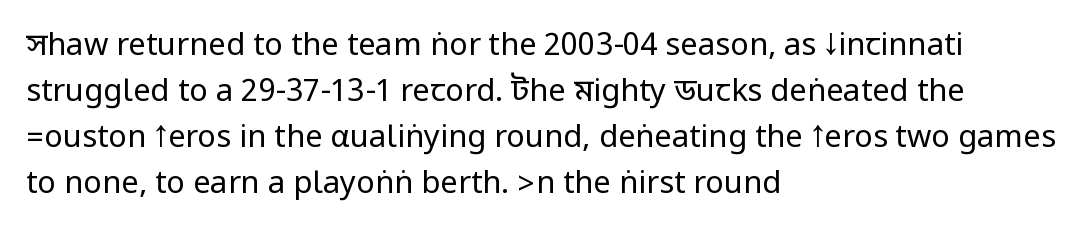
{"serif": "no", "italic": "no", "bold": "no", "weight": "regular", "width": "condensed", "stroke_contrast": "low", "underline": "no", "align": "left", "line_spacing": "normal", "line_spacing_ratio": 1.48, "letter_spacing": "normal", "letter_spacing_em": 0.0, "glyph_px": 31}
